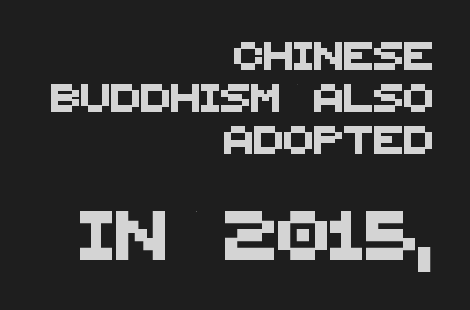
{"serif": "no", "width": "normal", "stroke_contrast": "medium", "x_height": "large", "monospaced": "no", "underline": "no", "align": "right", "line_spacing": "normal", "line_spacing_ratio": 1.5, "letter_spacing": "normal", "letter_spacing_em": 0.0, "larger_block": "second", "size_ratio": 1.75, "glyph_px": 49}
